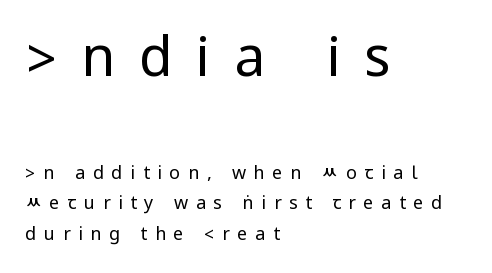
The line-height multiplier appears to be the usual default. Every character sits straight up, as roman type does. Glance below the letters and you will spot only blank space. The more generous point size was reserved for the upper chunk. Weight: not bold — regular or lighter.
